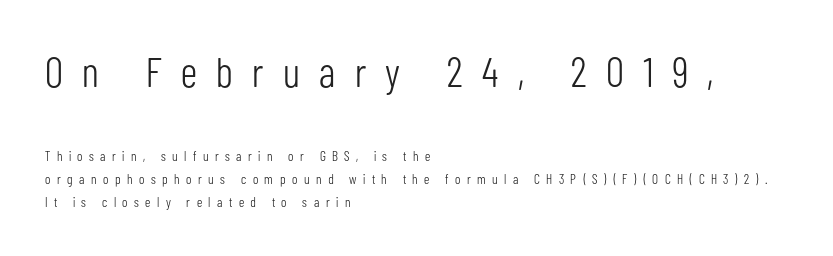
Q: Is the text bold? A: No.
Q: Is the text italic (slanted)? A: No, it is upright.
Q: Is the typeface a serif or a sans-serif typeface? A: Sans-serif.
Q: Is the text underlined? A: No.
Q: How is the paragraph aligned? A: Left-aligned.
Q: Is the spacing between letters normal or unusually wide? A: Unusually wide.
Q: Is the spacing between lines tight, normal or loose? A: Normal.
Q: Which block of text is set in a larger size, the first (top) or the second (bottom)? A: The first (top) one.
Q: Width (condensed, normal, or wide)? A: Condensed.
Q: Stroke contrast? A: Low.
Q: x-height? A: Medium.
Q: Monospaced? A: No.
